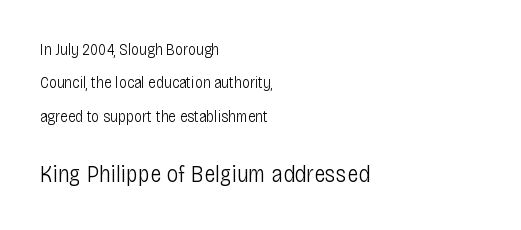
The image shows 24 px text type, upright; set left-aligned, loose line spacing (2.08x), normal letter spacing, not underlined; the second (bottom) block is 1.5x larger.
